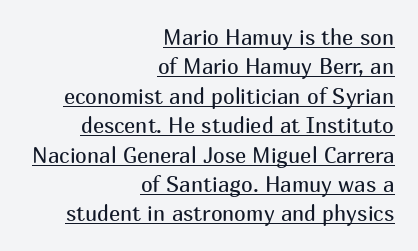
{"italic": "no", "bold": "no", "underline": "yes", "align": "right", "line_spacing": "normal", "line_spacing_ratio": 1.4, "letter_spacing": "normal", "letter_spacing_em": 0.0, "glyph_px": 21}
